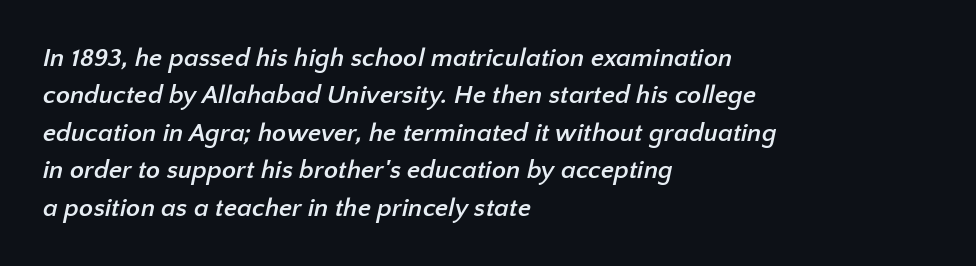
Q: Is the text bold? A: Yes.
Q: Is the text underlined? A: No.
Q: How is the paragraph aligned? A: Left-aligned.
Q: Is the spacing between letters normal or unusually wide? A: Normal.
Q: Is the spacing between lines tight, normal or loose? A: Normal.
